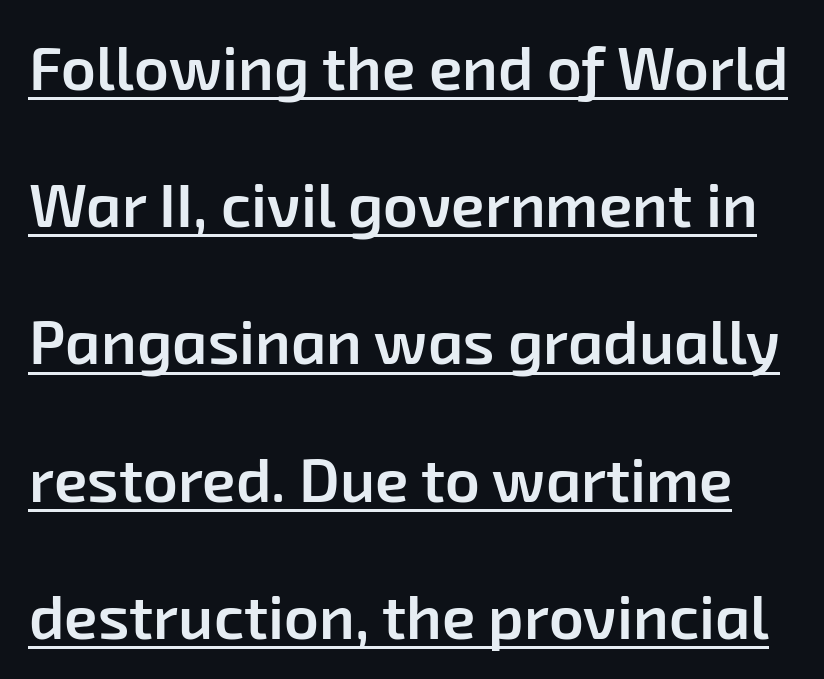
Words appear dense and cohesive because spacing is normal. Note the varied advance widths — an 'i' is clearly narrower than an 'm'. Each new line begins a long way beneath the previous one. Serifs: no, the terminals of the letterforms are clean.
